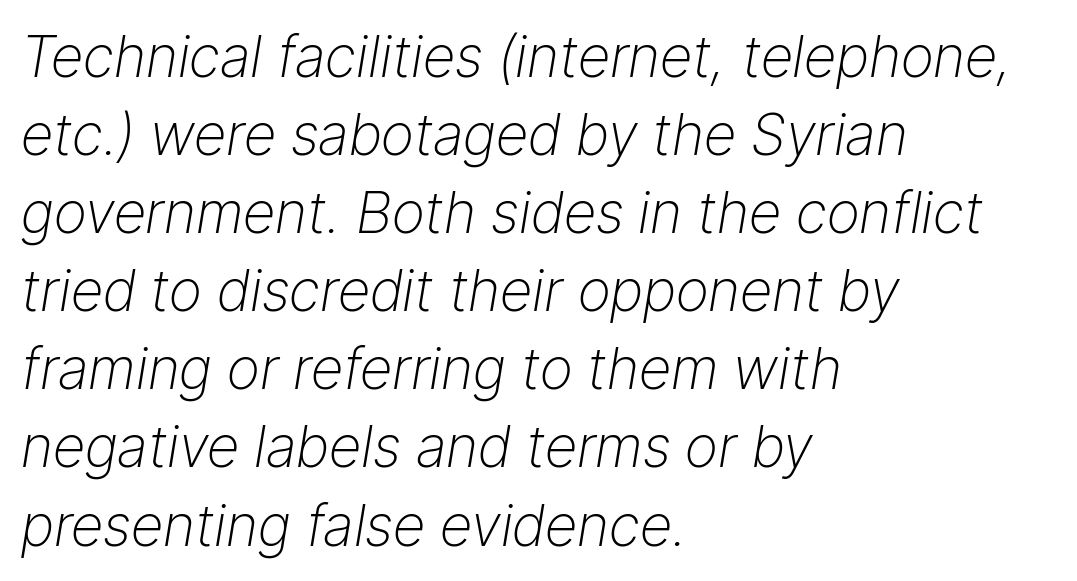
Q: Is the text bold? A: No.
Q: Is the text italic (slanted)? A: Yes, it leans right by about 9 degrees.
Q: Is the text underlined? A: No.
Q: How is the paragraph aligned? A: Left-aligned.
Q: Is the spacing between letters normal or unusually wide? A: Normal.
Q: Is the spacing between lines tight, normal or loose? A: Normal.
Q: Width (condensed, normal, or wide)? A: Normal.
Q: Stroke contrast? A: Low.
Q: x-height? A: Medium.
Q: Monospaced? A: No.
